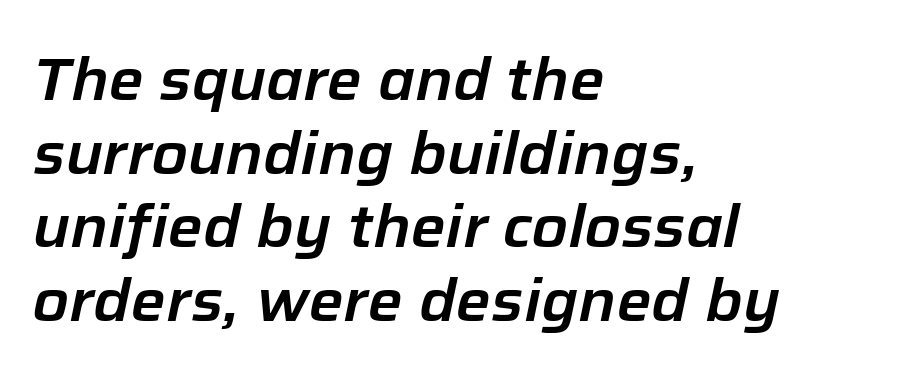
Italic: yes, the glyphs are oblique. This sample has the flowing, uneven cadence of proportional lettering. The lines are quadded left. Vertical spacing — default. Here the glyphs are tracked normally, forming tight word shapes.
